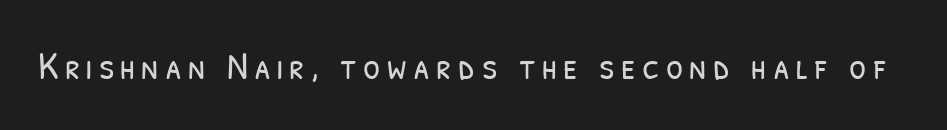
These glyphs show unthickened strokes, regular width or finer. Proportional: the letters do not fall into vertical columns. Nothing sits at the stroke ends, so this counts as sans-serif. Words float on clear page, feet unadorned.
